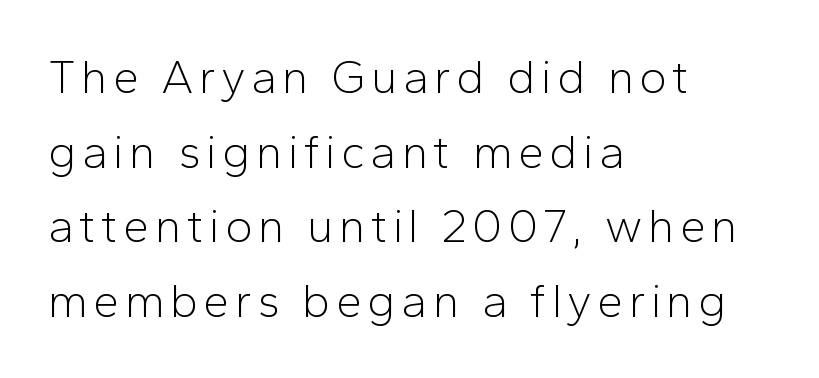
{"serif": "no", "italic": "no", "bold": "no", "weight": "light", "width": "normal", "stroke_contrast": "low", "x_height": "medium", "monospaced": "no", "underline": "no", "align": "left", "line_spacing": "normal", "line_spacing_ratio": 1.59, "glyph_px": 47}
